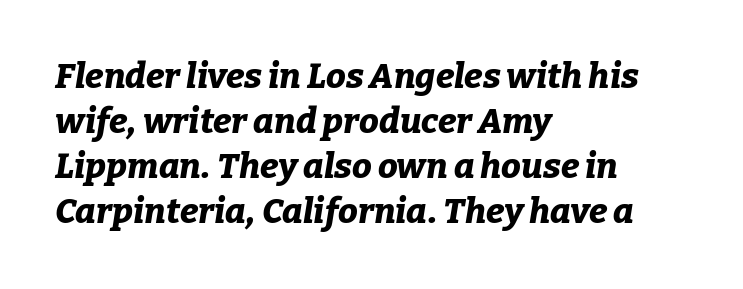
The image shows 35 px bold type, italic (leaning right); set left-aligned, normal line spacing (1.29x), normal letter spacing, not underlined; low stroke contrast and a medium x-height.
